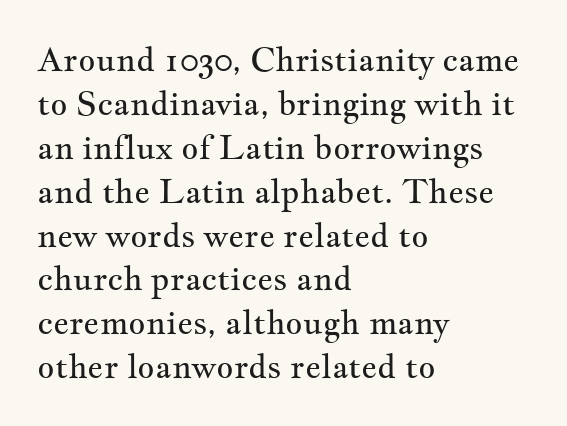
Q: Is the text bold? A: No.
Q: Is the text italic (slanted)? A: No, it is upright.
Q: Is the typeface a serif or a sans-serif typeface? A: Serif.
Q: Is the text underlined? A: No.
Q: How is the paragraph aligned? A: Left-aligned.
Q: Is the spacing between letters normal or unusually wide? A: Normal.
Q: Is the spacing between lines tight, normal or loose? A: Normal.
Q: Width (condensed, normal, or wide)? A: Wide.
Q: Stroke contrast? A: Medium.
Q: x-height? A: Small.
Q: Monospaced? A: No.
